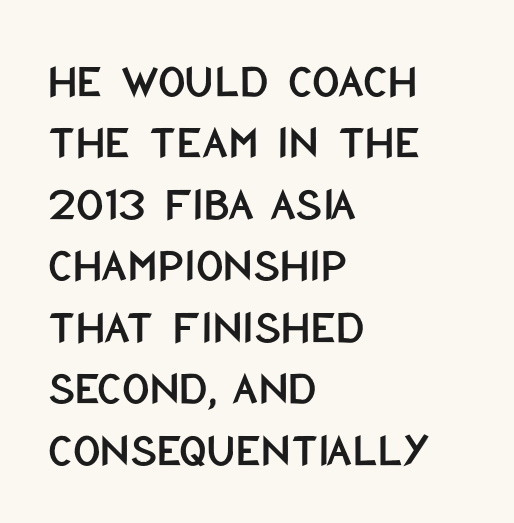
The image shows 48 px condensed sans-serif type, upright; set left-aligned, normal line spacing (1.28x), normal letter spacing, not underlined; low stroke contrast and a large x-height.
